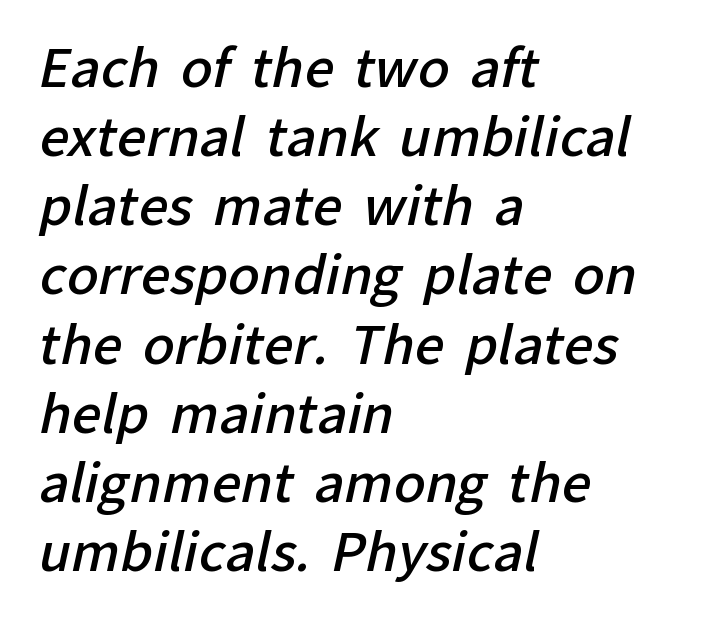
The image shows 52 px semibold sans-serif type; set left-aligned, normal line spacing (1.33x), normal letter spacing, not underlined; low stroke contrast and a medium x-height.
